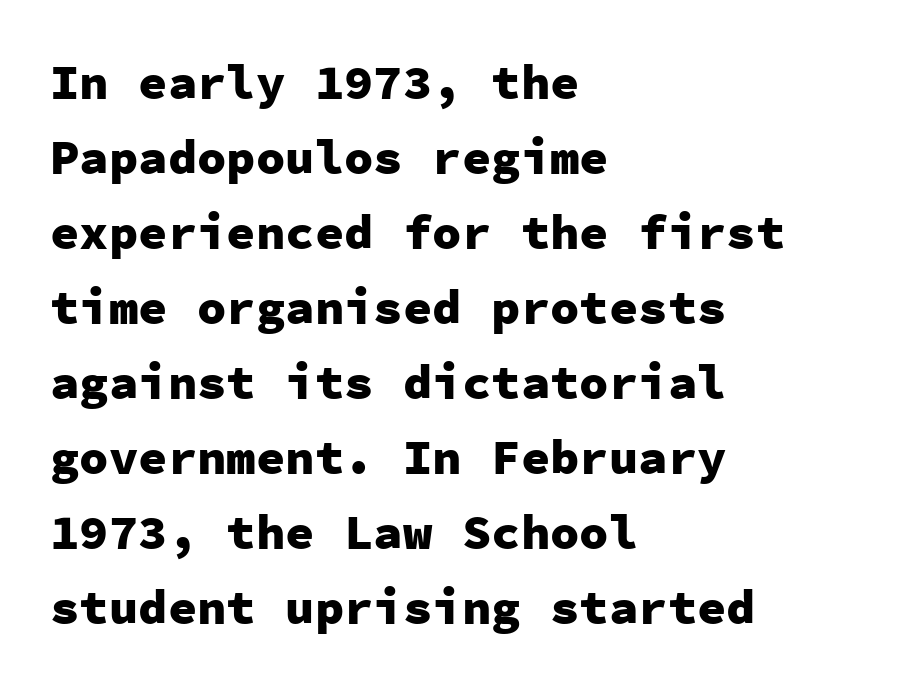
Q: Is the text bold? A: Yes.
Q: Is the text italic (slanted)? A: No, it is upright.
Q: Is the typeface a serif or a sans-serif typeface? A: Sans-serif.
Q: Is the text underlined? A: No.
Q: How is the paragraph aligned? A: Left-aligned.
Q: Is the spacing between letters normal or unusually wide? A: Normal.
Q: Is the spacing between lines tight, normal or loose? A: Normal.
Q: Width (condensed, normal, or wide)? A: Normal.
Q: Stroke contrast? A: Low.
Q: x-height? A: Medium.
Q: Monospaced? A: Yes.
